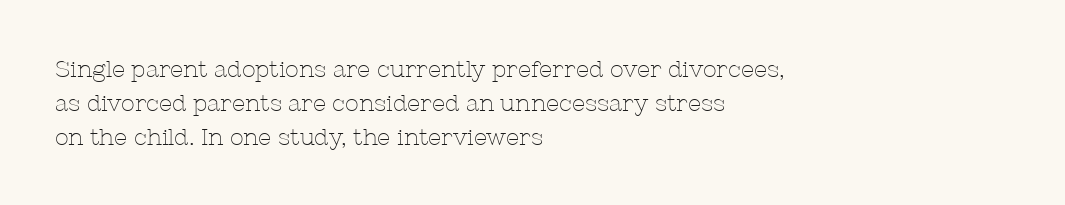
Just letters on the line, the space beneath them empty. Evenly set lines give the paragraph a standard silhouette. Heft: none added — not bold. Notice how the passage keeps a crisp vertical edge on the left only. No extra tracking has been applied to these lines. A roman cut, with each character standing at attention.
